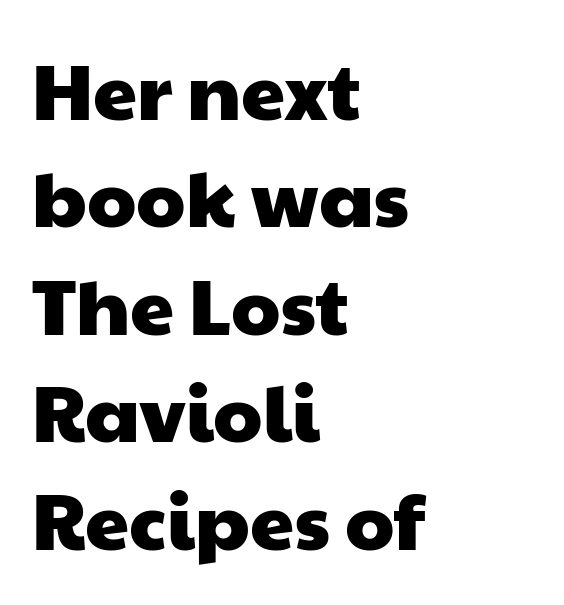
The letterforms sit shoulder to shoulder at normal distance. The letters carry no serifs — their stems end cleanly without finishing strokes. Each letter keeps its own natural width here, so spacing adapts to shape. Quick note: underline off. Line beginnings align vertically; line endings do not. Evenly set lines give the paragraph a standard silhouette.
